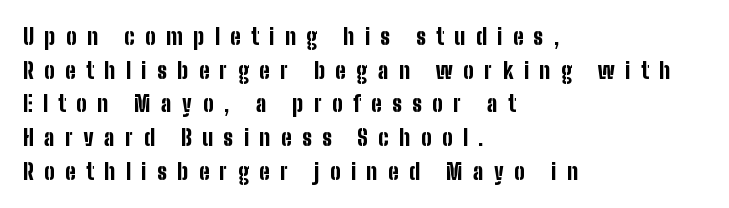
Q: Is the text bold? A: Yes.
Q: Is the text italic (slanted)? A: No, it is upright.
Q: Is the text underlined? A: No.
Q: How is the paragraph aligned? A: Left-aligned.
Q: Is the spacing between letters normal or unusually wide? A: Unusually wide.
Q: Is the spacing between lines tight, normal or loose? A: Normal.
